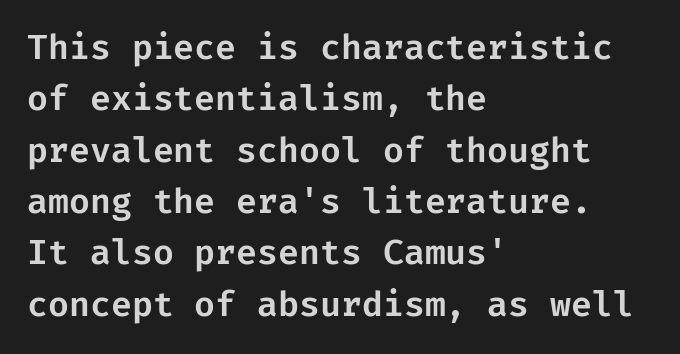
The glyphs are unaccompanied by any horizontal stroke below them. The letters stand straight up with perfectly vertical stems. Is this a sans? Yes — the strokes have no serifs. This sample is left-justified, so line endings fall wherever the words run out. There is no visible air inserted between adjacent glyphs. One glance says typical: line gaps are just what's usual.
